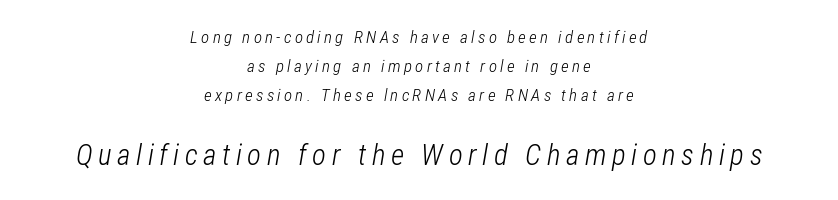
Q: Is the text bold? A: No.
Q: Is the text italic (slanted)? A: Yes, it leans right by about 12 degrees.
Q: Is the text underlined? A: No.
Q: How is the paragraph aligned? A: Centered.
Q: Which block of text is set in a larger size, the first (top) or the second (bottom)? A: The second (bottom) one.
Q: Width (condensed, normal, or wide)? A: Condensed.
Q: Stroke contrast? A: Low.
Q: x-height? A: Medium.
Q: Monospaced? A: No.
